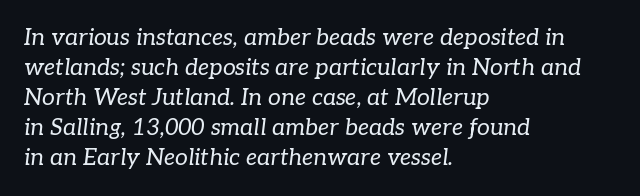
There is no visible air inserted between adjacent glyphs. Underlining? Definitely not there. The rendering uses a moderate line-height, typical for paragraphs. The paragraph has a hard left edge and a soft right edge. The rendering applies a slant to the glyphs.
